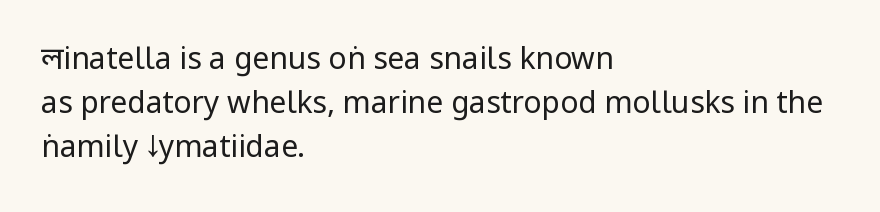
Q: Is the text bold? A: No.
Q: Is the text italic (slanted)? A: No, it is upright.
Q: Is the typeface a serif or a sans-serif typeface? A: Sans-serif.
Q: Is the text underlined? A: No.
Q: How is the paragraph aligned? A: Left-aligned.
Q: Is the spacing between letters normal or unusually wide? A: Normal.
Q: Is the spacing between lines tight, normal or loose? A: Normal.
Q: Width (condensed, normal, or wide)? A: Condensed.
Q: Stroke contrast? A: Low.
Q: x-height? A: Large.
Q: Monospaced? A: No.
